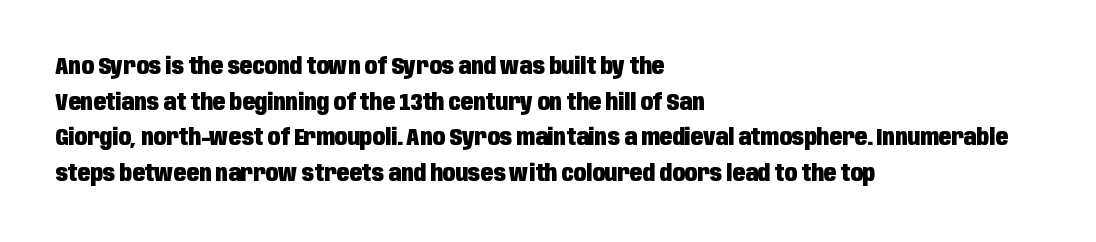
Q: Is the text bold? A: Yes.
Q: Is the text italic (slanted)? A: No, it is upright.
Q: Is the text underlined? A: No.
Q: How is the paragraph aligned? A: Left-aligned.
Q: Is the spacing between letters normal or unusually wide? A: Normal.
Q: Is the spacing between lines tight, normal or loose? A: Normal.
